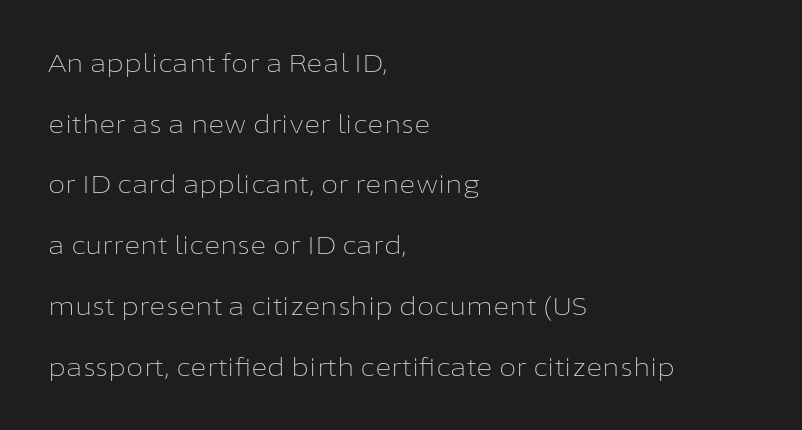
Q: Is the text bold? A: No.
Q: Is the text italic (slanted)? A: No, it is upright.
Q: Is the text underlined? A: No.
Q: How is the paragraph aligned? A: Left-aligned.
Q: Is the spacing between letters normal or unusually wide? A: Normal.
Q: Is the spacing between lines tight, normal or loose? A: Loose.
